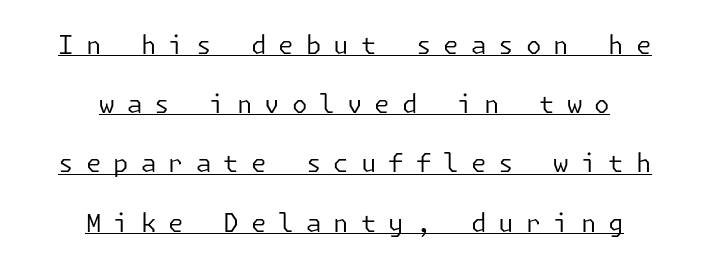
The image shows 25 px text type, upright; set centered, loose line spacing (2.37x), unusually wide letter spacing (+0.48 em), underlined.
